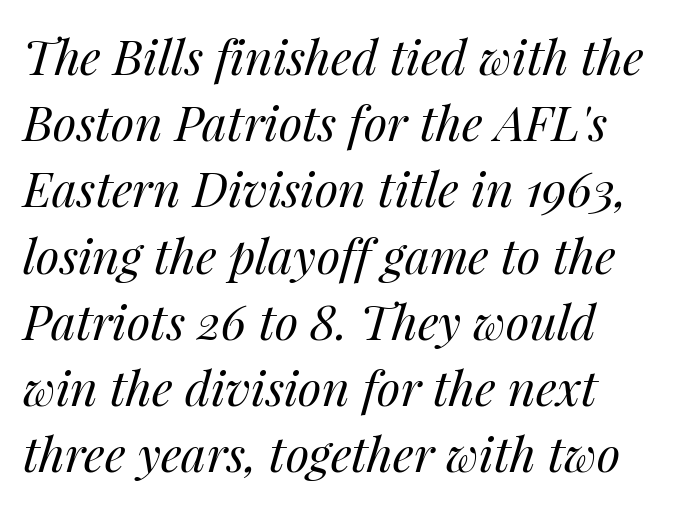
The image shows 48 px regular-weight type, italic (leaning right); set normal line spacing (1.38x), normal letter spacing, not underlined; medium stroke contrast and a medium x-height.
